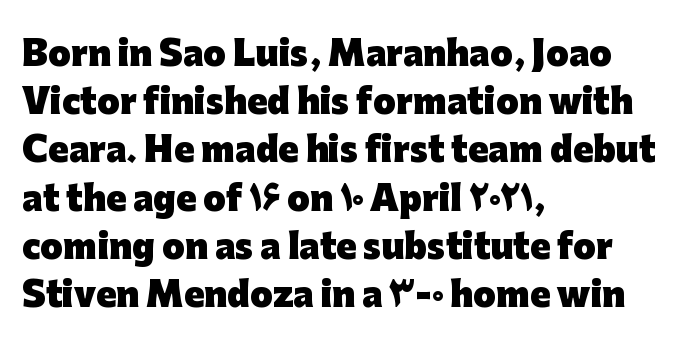
Students, note that the glyphs here touch the page at normal intervals. Unlike italic type, these characters show no tilt at all. Is this a fixed-width face? No — the glyphs have proportional, varying widths. The typeface chosen for these lines omits serifs.
